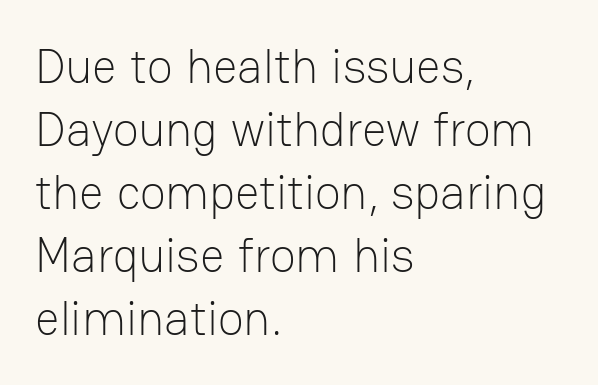
Q: Is the text bold? A: No.
Q: Is the text italic (slanted)? A: No, it is upright.
Q: Is the typeface a serif or a sans-serif typeface? A: Sans-serif.
Q: Is the text underlined? A: No.
Q: How is the paragraph aligned? A: Left-aligned.
Q: Is the spacing between letters normal or unusually wide? A: Normal.
Q: Is the spacing between lines tight, normal or loose? A: Normal.
Q: Width (condensed, normal, or wide)? A: Normal.
Q: Stroke contrast? A: Low.
Q: x-height? A: Medium.
Q: Monospaced? A: No.
